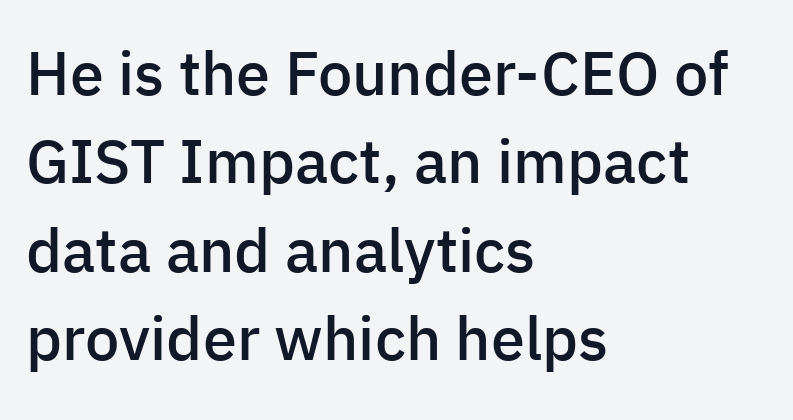
You could not count columns in this text — the font is proportionally spaced. The typeface chosen for these lines omits serifs. A somewhat darkened texture: the type is semibold rather than bold. The lines sit at an ordinary, default distance from one another.
